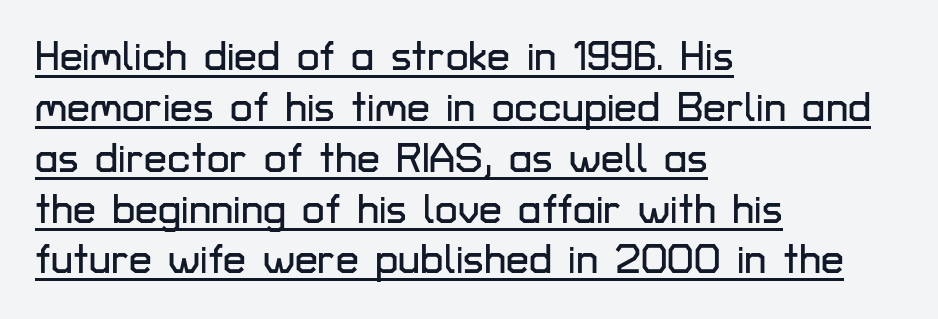
There is no visible air inserted between adjacent glyphs. Every row of glyphs begins at an identical x-position on the left. Varying glyph widths throughout — classic text-font behaviour. The sample's only ornament is a line tracing under the words. Style check: upright. The typeface chosen for these lines omits serifs.
